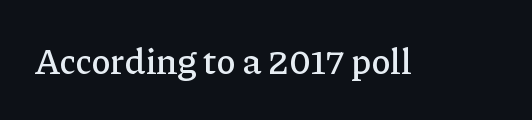
Here the designer chose a conventional face with non-uniform glyph widths. The axis of the letterforms is exactly vertical. The glyphs are unaccompanied by any horizontal stroke below them. The type family on display is of the serif kind. The letters sit at their default tracking, neither squeezed nor spread.
